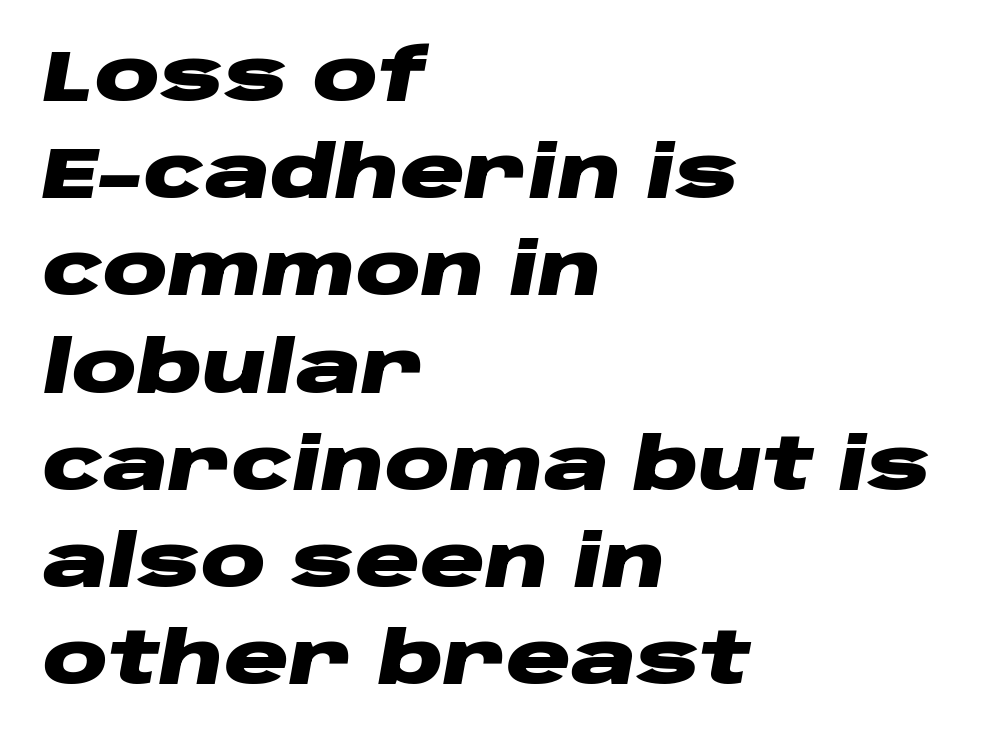
Q: Is the text bold? A: Yes.
Q: Is the text italic (slanted)? A: Yes, it leans right by about 10 degrees.
Q: Is the text underlined? A: No.
Q: How is the paragraph aligned? A: Left-aligned.
Q: Is the spacing between letters normal or unusually wide? A: Normal.
Q: Is the spacing between lines tight, normal or loose? A: Normal.
Q: Width (condensed, normal, or wide)? A: Wide.
Q: Stroke contrast? A: Low.
Q: x-height? A: Large.
Q: Monospaced? A: No.
